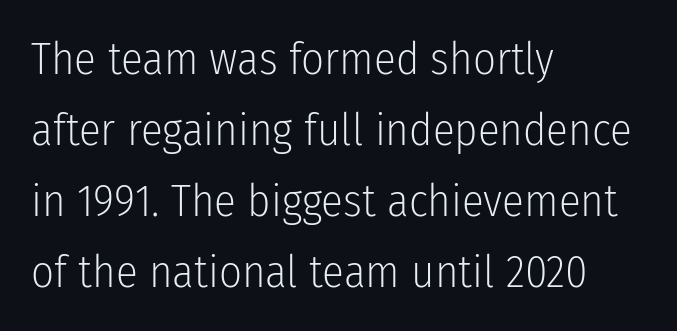
Normally led — the rows are evenly, conventionally spaced. Weight class: somewhere from thin through regular. The passage shown is typeset with a sans-serif family. Honestly, the letter spacing is just normal — you wouldn't notice it. Every character sits straight up, as roman type does.
